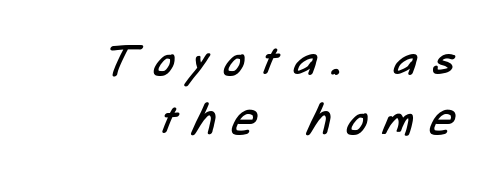
Q: Is the text bold? A: No.
Q: Is the typeface a serif or a sans-serif typeface? A: Sans-serif.
Q: Is the text underlined? A: No.
Q: Is the spacing between letters normal or unusually wide? A: Unusually wide.
Q: Is the spacing between lines tight, normal or loose? A: Normal.
Q: Width (condensed, normal, or wide)? A: Condensed.
Q: Stroke contrast? A: Low.
Q: x-height? A: Medium.
Q: Monospaced? A: No.
